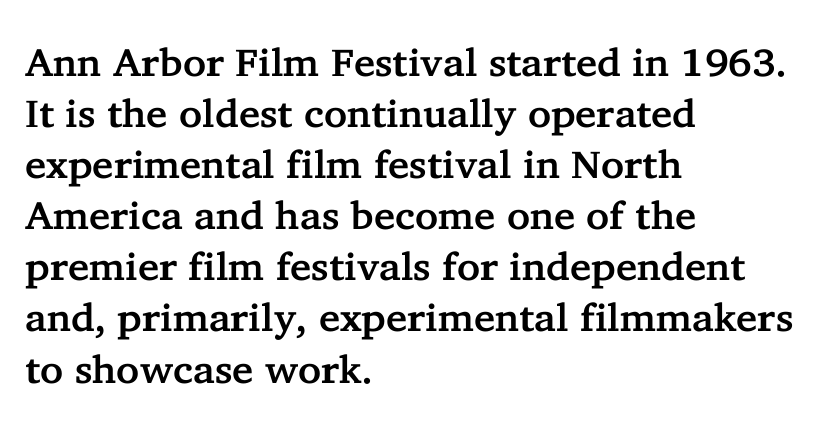
The image shows 39 px serif type, upright; set left-aligned, normal line spacing (1.31x), normal letter spacing, not underlined; low stroke contrast and a medium x-height.
